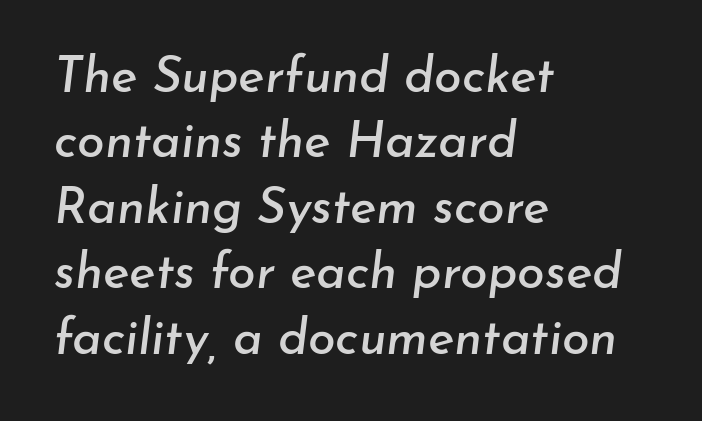
{"italic": "yes", "lean": "right", "slant_degrees": 7, "width": "normal", "stroke_contrast": "low", "x_height": "small", "monospaced": "no", "underline": "no", "align": "left", "line_spacing": "normal", "line_spacing_ratio": 1.31, "letter_spacing": "normal", "letter_spacing_em": 0.0, "glyph_px": 50}
